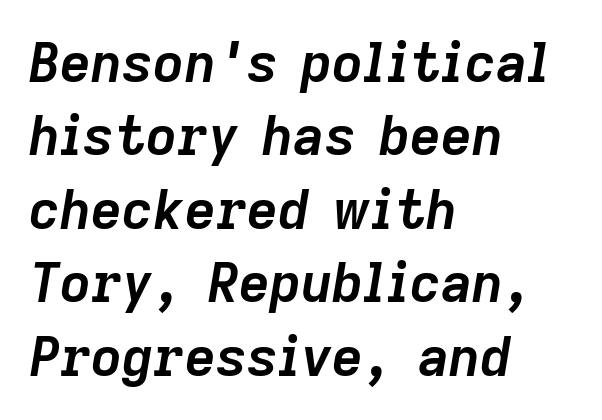
{"italic": "yes", "lean": "right", "slant_degrees": 9, "bold": "yes", "weight": "semibold", "width": "normal", "stroke_contrast": "low", "x_height": "medium", "monospaced": "no", "underline": "no", "align": "left", "line_spacing": "normal", "line_spacing_ratio": 1.36, "letter_spacing": "normal", "letter_spacing_em": 0.0, "glyph_px": 54}
